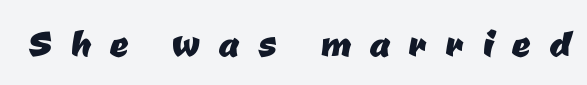
The image shows 46 px sans-serif type; set unusually wide letter spacing (+0.41 em), not underlined; low stroke contrast and a medium x-height.
